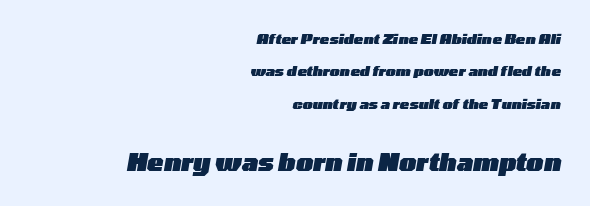
Q: Is the text bold? A: Yes.
Q: Is the text italic (slanted)? A: Yes, it leans right by about 10 degrees.
Q: Is the text underlined? A: No.
Q: How is the paragraph aligned? A: Right-aligned.
Q: Is the spacing between letters normal or unusually wide? A: Normal.
Q: Is the spacing between lines tight, normal or loose? A: Loose.
Q: Which block of text is set in a larger size, the first (top) or the second (bottom)? A: The second (bottom) one.
